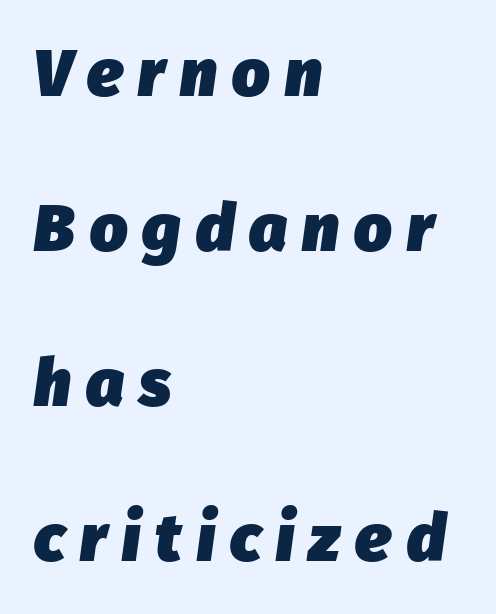
The image shows 66 px heavy type, italic (leaning right); set left-aligned, loose line spacing (2.35x), unusually wide letter spacing (+0.23 em), not underlined; low stroke contrast and a medium x-height.
